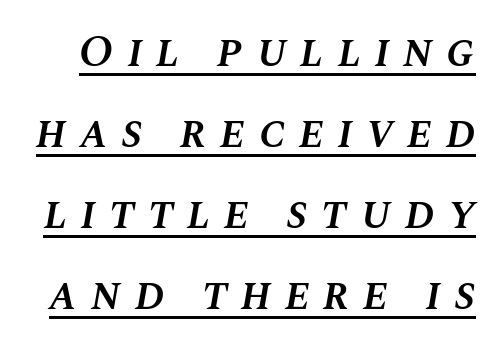
Q: Is the text bold? A: Semi-bold.
Q: Is the text italic (slanted)? A: Yes, it leans right by about 10 degrees.
Q: Is the text underlined? A: Yes.
Q: Is the spacing between letters normal or unusually wide? A: Unusually wide.
Q: Width (condensed, normal, or wide)? A: Normal.
Q: Stroke contrast? A: Medium.
Q: x-height? A: Large.
Q: Monospaced? A: No.
